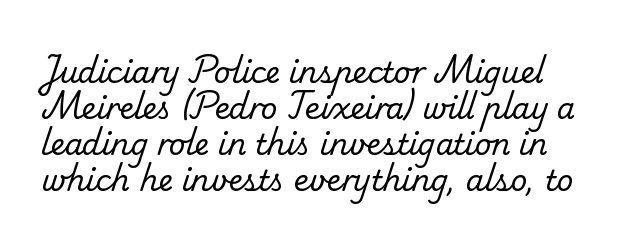
The image shows 29 px regular-weight serif type; set line spacing 1.24x, normal letter spacing, not underlined; low stroke contrast and a small x-height.
